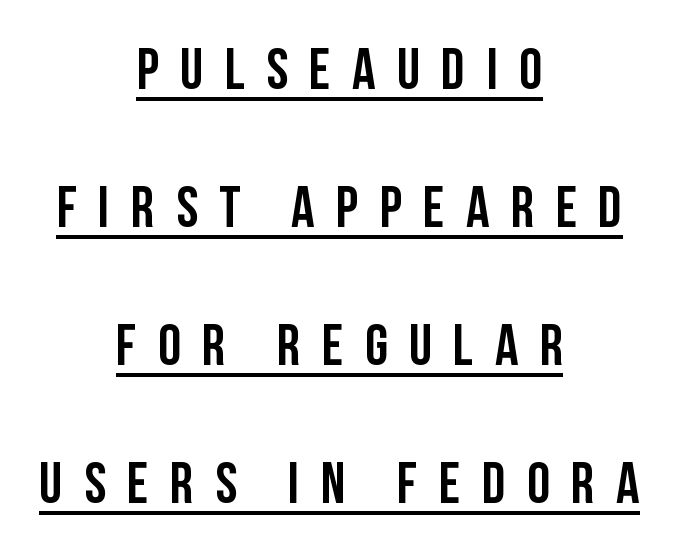
Q: Is the text italic (slanted)? A: No, it is upright.
Q: Is the typeface a serif or a sans-serif typeface? A: Sans-serif.
Q: Is the text underlined? A: Yes.
Q: How is the paragraph aligned? A: Centered.
Q: Is the spacing between letters normal or unusually wide? A: Unusually wide.
Q: Is the spacing between lines tight, normal or loose? A: Loose.
Q: Width (condensed, normal, or wide)? A: Condensed.
Q: Stroke contrast? A: Low.
Q: x-height? A: Large.
Q: Monospaced? A: No.
